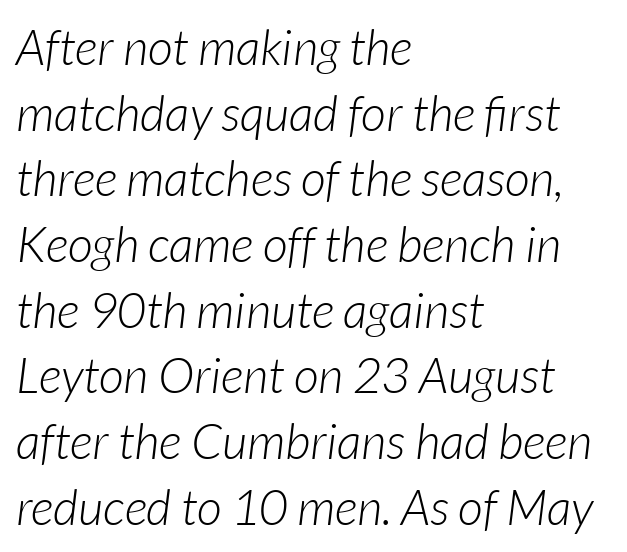
The image shows 49 px light type, italic (leaning right); set left-aligned, normal line spacing (1.34x), normal letter spacing, not underlined; low stroke contrast and a medium x-height.
